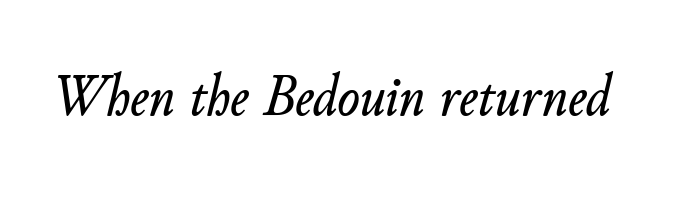
Q: Is the text italic (slanted)? A: Yes, it leans right by about 11 degrees.
Q: Is the text underlined? A: No.
Q: Is the spacing between letters normal or unusually wide? A: Normal.
Q: Width (condensed, normal, or wide)? A: Normal.
Q: Stroke contrast? A: Low.
Q: x-height? A: Small.
Q: Monospaced? A: No.
